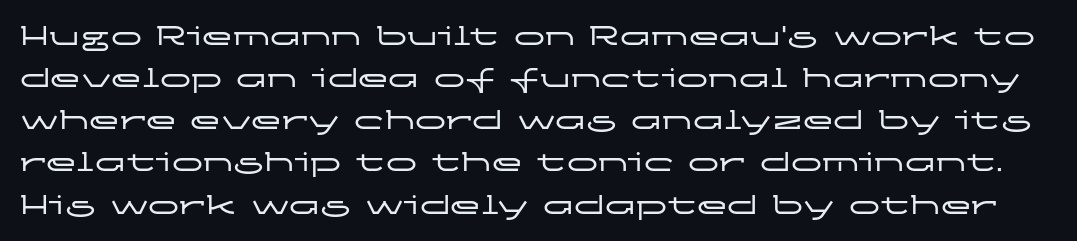
The image shows 31 px wide sans-serif type, upright; set normal line spacing (1.36x), normal letter spacing, not underlined; low stroke contrast and a medium x-height.
